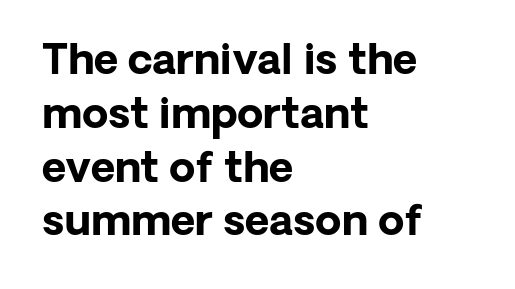
Q: Is the text bold? A: Yes.
Q: Is the text italic (slanted)? A: No, it is upright.
Q: Is the typeface a serif or a sans-serif typeface? A: Sans-serif.
Q: Is the text underlined? A: No.
Q: How is the paragraph aligned? A: Left-aligned.
Q: Is the spacing between letters normal or unusually wide? A: Normal.
Q: Is the spacing between lines tight, normal or loose? A: Normal.
Q: Width (condensed, normal, or wide)? A: Normal.
Q: Stroke contrast? A: Low.
Q: x-height? A: Medium.
Q: Monospaced? A: No.
